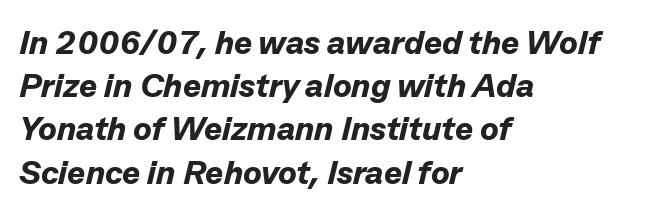
The image shows 34 px bold type, italic (leaning right); set left-aligned, normal line spacing (1.27x), normal letter spacing, not underlined; low stroke contrast and a medium x-height.
